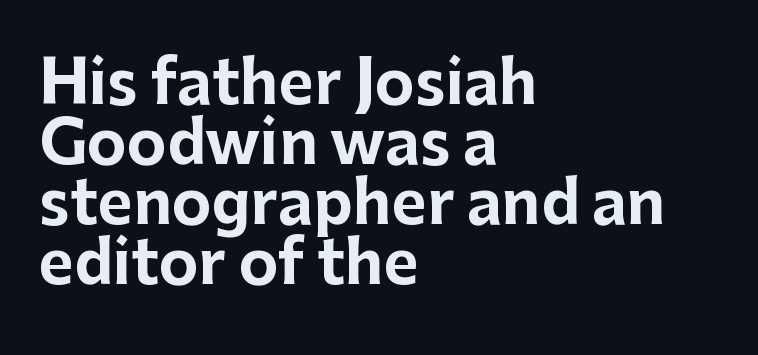
The image shows 60 px bold sans-serif type, upright; set left-aligned, tight line spacing (1.0x), normal letter spacing, not underlined; low stroke contrast and a medium x-height.
